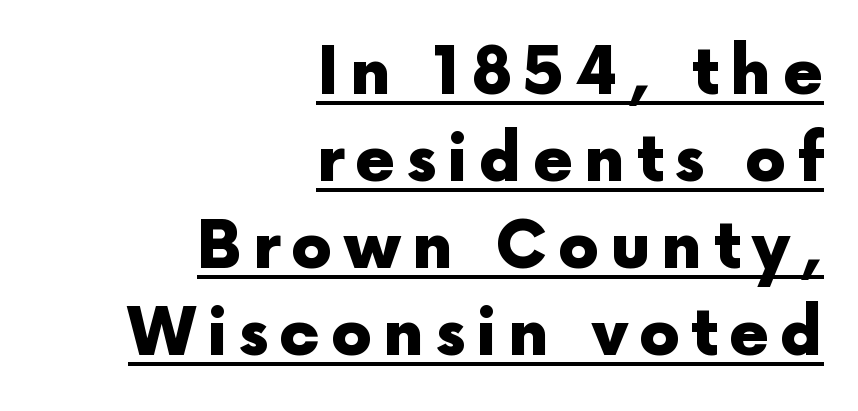
Q: Is the text bold? A: Yes.
Q: Is the text italic (slanted)? A: No, it is upright.
Q: Is the typeface a serif or a sans-serif typeface? A: Sans-serif.
Q: Is the text underlined? A: Yes.
Q: How is the paragraph aligned? A: Right-aligned.
Q: Is the spacing between lines tight, normal or loose? A: Normal.
Q: Width (condensed, normal, or wide)? A: Normal.
Q: x-height? A: Medium.
Q: Monospaced? A: No.
